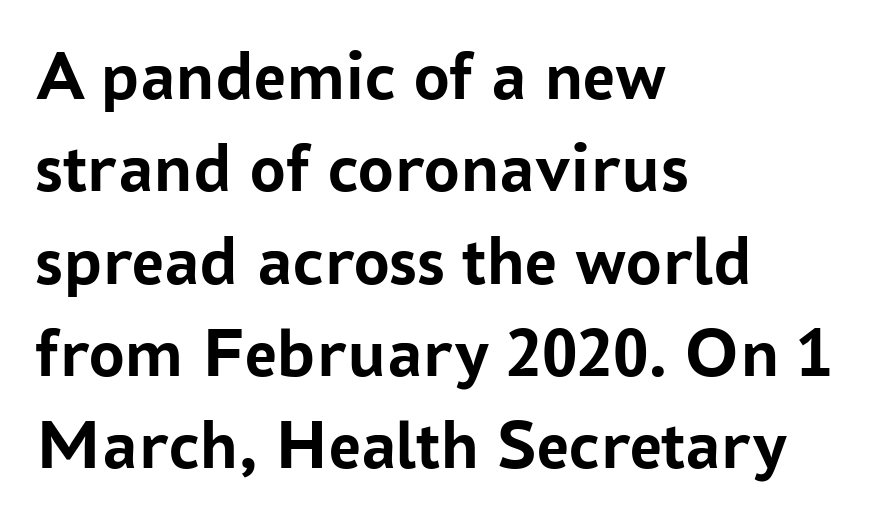
Q: Is the text bold? A: Yes.
Q: Is the text italic (slanted)? A: No, it is upright.
Q: Is the typeface a serif or a sans-serif typeface? A: Sans-serif.
Q: Is the text underlined? A: No.
Q: How is the paragraph aligned? A: Left-aligned.
Q: Is the spacing between letters normal or unusually wide? A: Normal.
Q: Is the spacing between lines tight, normal or loose? A: Normal.
Q: Width (condensed, normal, or wide)? A: Normal.
Q: Stroke contrast? A: Low.
Q: x-height? A: Medium.
Q: Monospaced? A: No.
